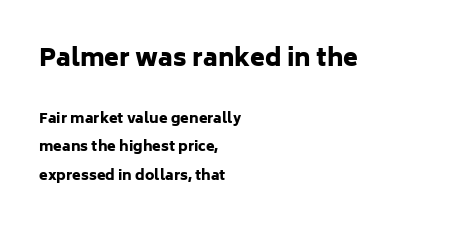
{"italic": "no", "bold": "yes", "underline": "no", "align": "left", "line_spacing": "loose", "line_spacing_ratio": 2.03, "letter_spacing": "normal", "letter_spacing_em": 0.0, "larger_block": "first", "size_ratio": 1.71, "glyph_px": 24}
